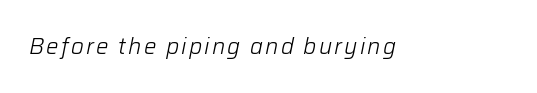
The image shows 22 px text type, italic (leaning right); set not underlined.
